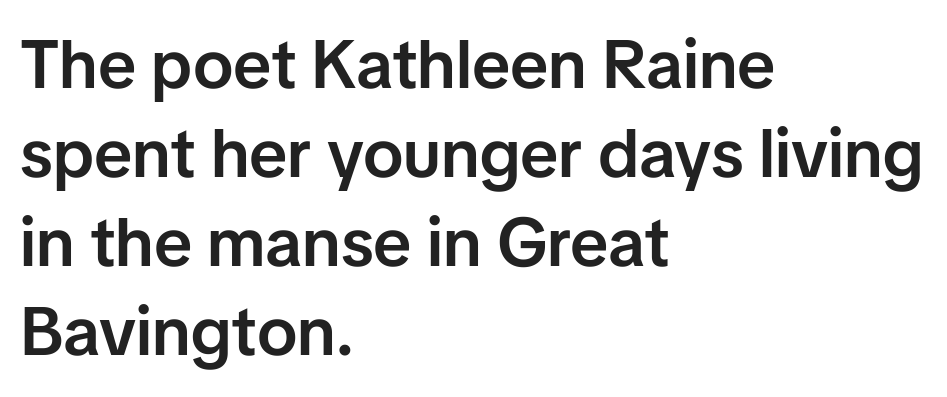
{"serif": "no", "italic": "no", "bold": "semi", "weight": "semibold", "width": "normal", "stroke_contrast": "low", "x_height": "medium", "monospaced": "no", "underline": "no", "align": "left", "line_spacing": "normal", "line_spacing_ratio": 1.31, "letter_spacing": "normal", "letter_spacing_em": 0.0, "glyph_px": 68}
